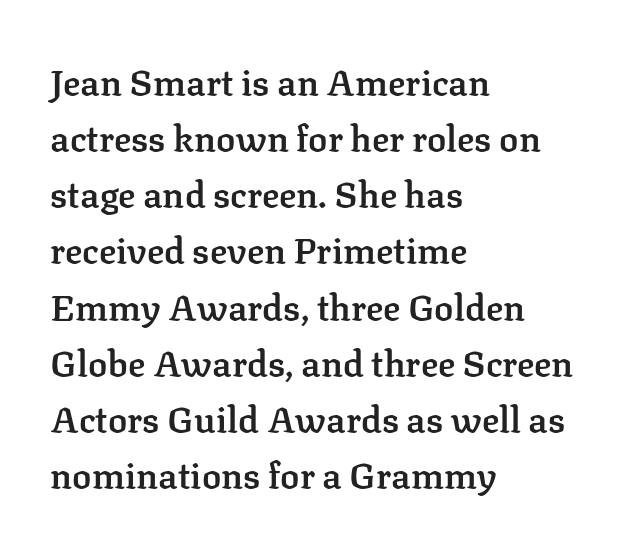
{"serif": "yes", "italic": "no", "bold": "semi", "weight": "semibold", "width": "normal", "stroke_contrast": "low", "x_height": "medium", "monospaced": "no", "underline": "no", "align": "left", "line_spacing": "normal", "line_spacing_ratio": 1.56, "letter_spacing": "normal", "letter_spacing_em": 0.0, "glyph_px": 36}
